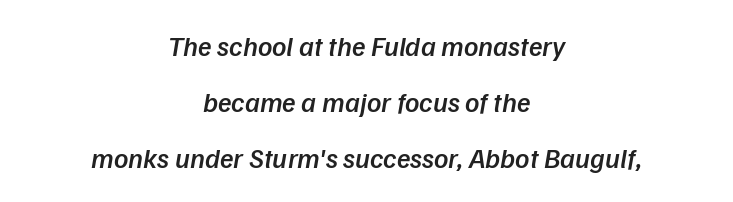
Q: Is the text bold? A: Semi-bold.
Q: Is the text italic (slanted)? A: Yes, it leans right by about 9 degrees.
Q: Is the text underlined? A: No.
Q: How is the paragraph aligned? A: Centered.
Q: Is the spacing between letters normal or unusually wide? A: Normal.
Q: Is the spacing between lines tight, normal or loose? A: Loose.
Q: Width (condensed, normal, or wide)? A: Normal.
Q: Stroke contrast? A: Low.
Q: x-height? A: Medium.
Q: Monospaced? A: No.
